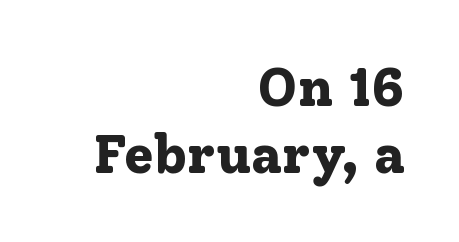
The image shows 54 px bold serif type, upright; set right-aligned, normal line spacing (1.25x), normal letter spacing, not underlined; low stroke contrast and a medium x-height.
